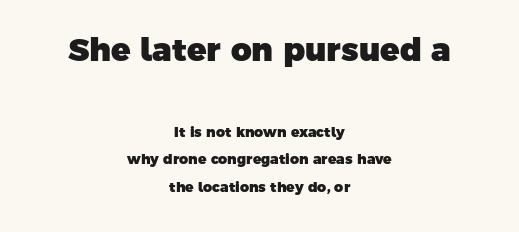
Two sizes are in play, and the larger belongs to the first block. Character widths vary here, with narrow letters taking less room than wide ones. Stroke thickness is high; the sample reads as a true bold. Clear beneath every line of the passage. The text block is weighted toward neither margin, spreading evenly from the middle.
